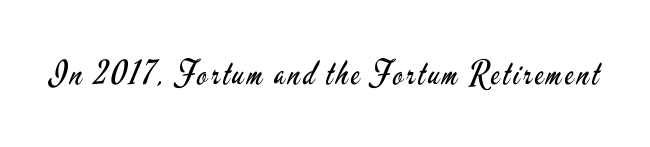
Q: Is the text bold? A: No.
Q: Is the text italic (slanted)? A: Yes.
Q: Is the typeface a serif or a sans-serif typeface? A: Sans-serif.
Q: Is the text underlined? A: No.
Q: Width (condensed, normal, or wide)? A: Condensed.
Q: Stroke contrast? A: Low.
Q: x-height? A: Small.
Q: Monospaced? A: No.
